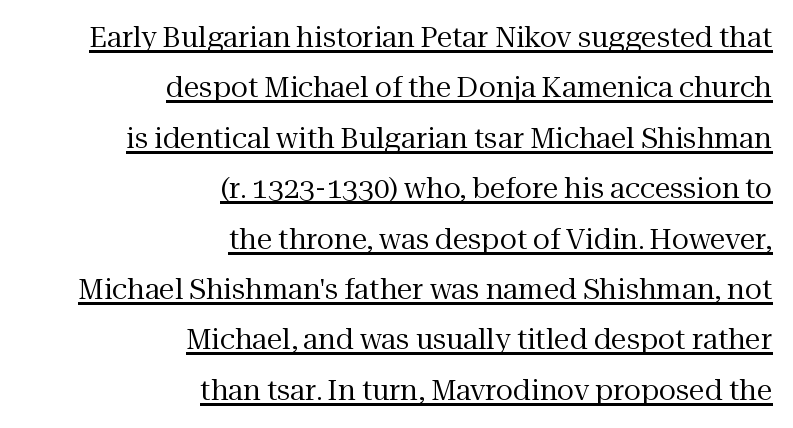
{"serif": "yes", "italic": "no", "bold": "no", "weight": "regular", "width": "normal", "stroke_contrast": "medium", "x_height": "medium", "monospaced": "no", "underline": "yes", "align": "right", "line_spacing_ratio": 1.8, "letter_spacing": "normal", "letter_spacing_em": 0.0, "glyph_px": 28}
